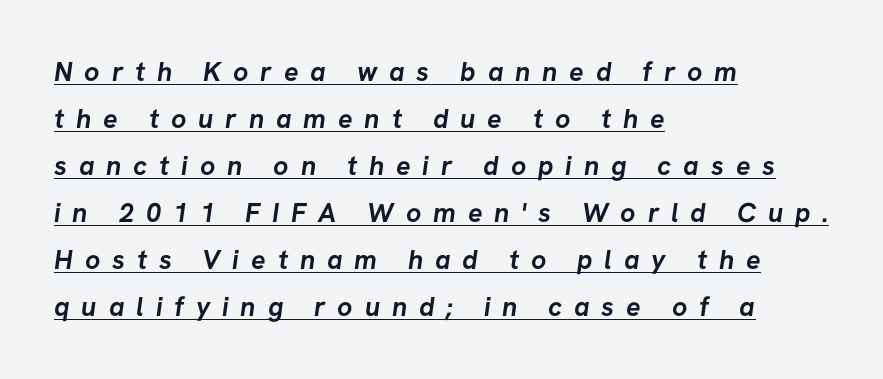
The image shows 27 px bold type; set left-aligned, line spacing 1.74x, unusually wide letter spacing (+0.44 em), underlined.
